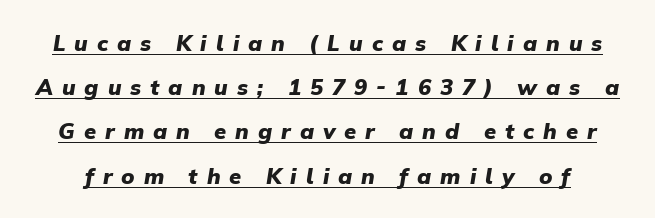
Q: Is the text bold? A: Yes.
Q: Is the text italic (slanted)? A: Yes, it leans right by about 9 degrees.
Q: Is the text underlined? A: Yes.
Q: Is the spacing between letters normal or unusually wide? A: Unusually wide.
Q: Is the spacing between lines tight, normal or loose? A: Loose.
